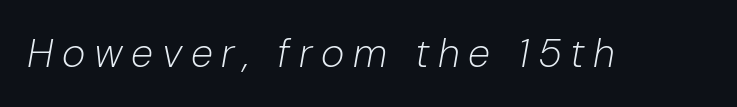
{"italic": "yes", "lean": "right", "slant_degrees": 10, "bold": "no", "weight": "light", "width": "normal", "stroke_contrast": "low", "x_height": "medium", "monospaced": "no", "underline": "no", "letter_spacing": "wide", "letter_spacing_em": 0.22, "glyph_px": 40}
